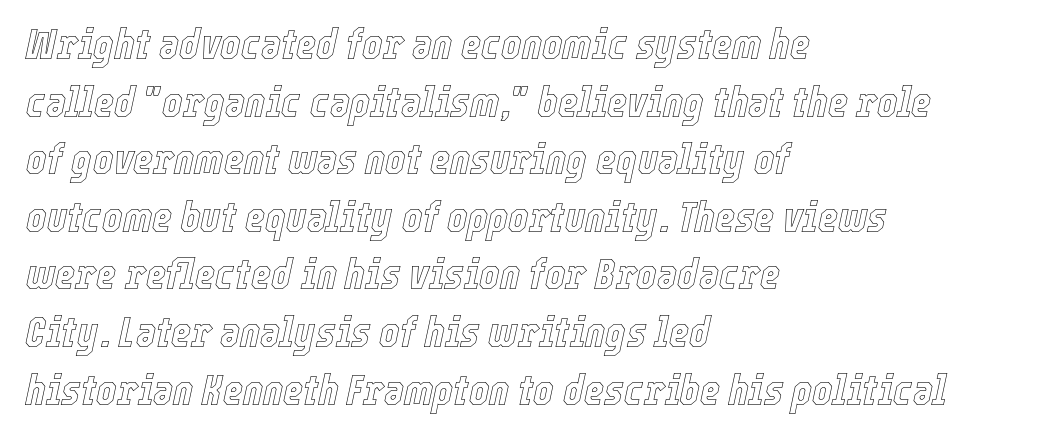
{"italic": "yes", "lean": "right", "slant_degrees": 12, "width": "condensed", "x_height": "medium", "monospaced": "no", "underline": "no", "align": "left", "line_spacing": "normal", "line_spacing_ratio": 1.34, "letter_spacing": "normal", "letter_spacing_em": 0.0, "glyph_px": 43}
